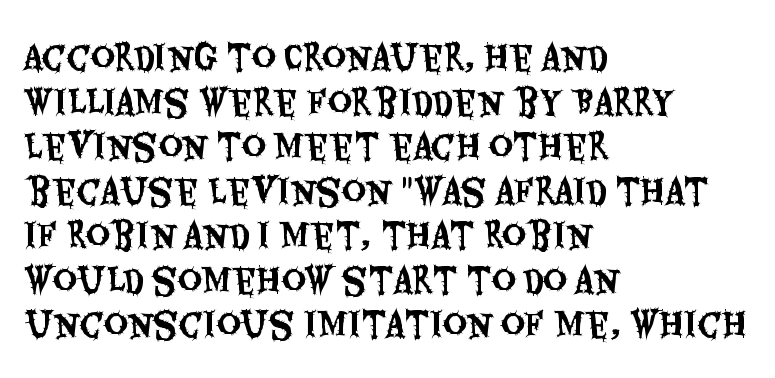
Serifs: no, the terminals of the letterforms are clean. Spacing verdict: proportional, widths tailored to each character. Notice how descenders clear the ascenders below comfortably — that's standard leading. Nobody touched the tracking dial on this one. Anything drawn beneath the words? Only blank space. The paragraph shown leans on its left margin.
